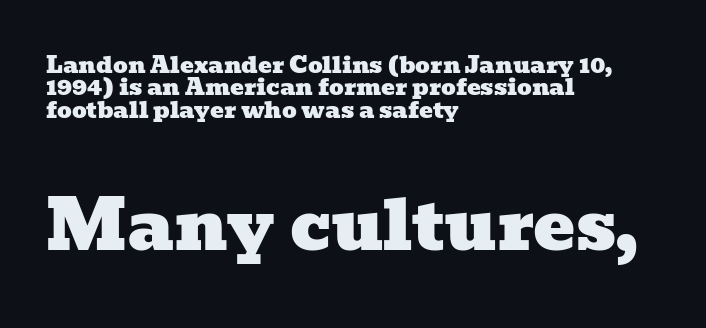
The ragged edge is on the right, which tells us the setting is flush left. Whoever set this made the second block the dominant, larger element. Has an underline been added? It has not. The horizontal fit of the characters is conventional and even. You could barely slide anything between these rows.
